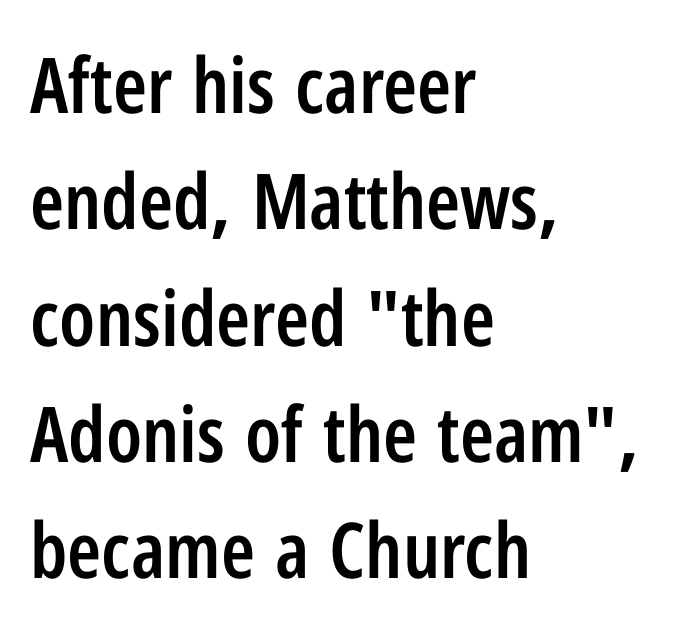
Q: Is the text bold? A: Semi-bold.
Q: Is the text italic (slanted)? A: No, it is upright.
Q: Is the typeface a serif or a sans-serif typeface? A: Sans-serif.
Q: Is the text underlined? A: No.
Q: How is the paragraph aligned? A: Left-aligned.
Q: Is the spacing between letters normal or unusually wide? A: Normal.
Q: Is the spacing between lines tight, normal or loose? A: Normal.
Q: Width (condensed, normal, or wide)? A: Condensed.
Q: Stroke contrast? A: Low.
Q: x-height? A: Medium.
Q: Monospaced? A: No.
